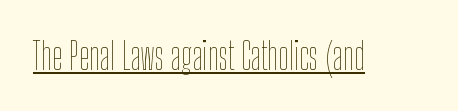
The image shows 37 px thin, condensed type, upright; set normal letter spacing, underlined; low stroke contrast and a medium x-height.
